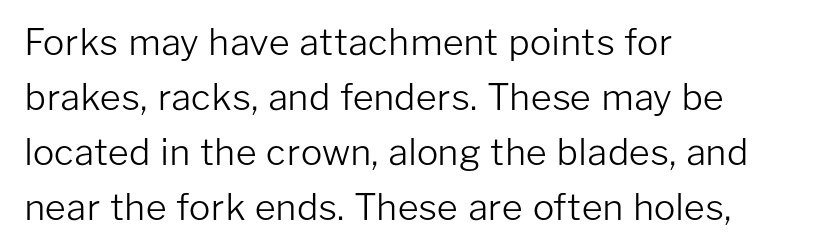
Q: Is the text bold? A: No.
Q: Is the text italic (slanted)? A: No, it is upright.
Q: Is the typeface a serif or a sans-serif typeface? A: Sans-serif.
Q: Is the text underlined? A: No.
Q: How is the paragraph aligned? A: Left-aligned.
Q: Is the spacing between letters normal or unusually wide? A: Normal.
Q: Is the spacing between lines tight, normal or loose? A: Normal.
Q: Width (condensed, normal, or wide)? A: Normal.
Q: Stroke contrast? A: Low.
Q: x-height? A: Medium.
Q: Monospaced? A: No.
